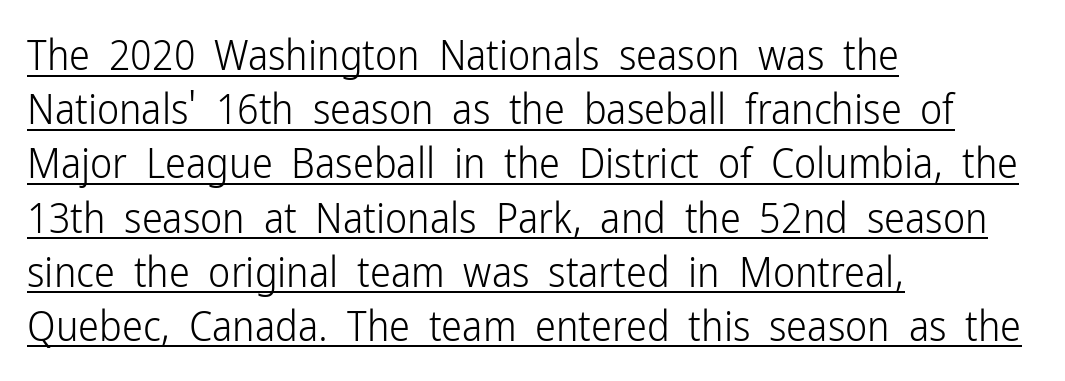
Q: Is the text bold? A: No.
Q: Is the text italic (slanted)? A: No, it is upright.
Q: Is the typeface a serif or a sans-serif typeface? A: Sans-serif.
Q: Is the text underlined? A: Yes.
Q: How is the paragraph aligned? A: Left-aligned.
Q: Is the spacing between letters normal or unusually wide? A: Normal.
Q: Is the spacing between lines tight, normal or loose? A: Normal.
Q: Width (condensed, normal, or wide)? A: Condensed.
Q: Stroke contrast? A: Low.
Q: x-height? A: Medium.
Q: Monospaced? A: No.
